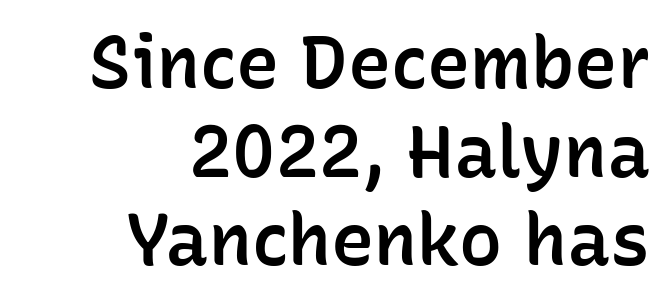
The image shows 72 px semibold sans-serif type, upright; set right-aligned, line spacing 1.23x, normal letter spacing, not underlined; low stroke contrast and a medium x-height.
